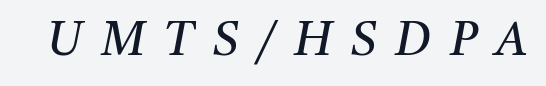
Q: Is the text bold? A: No.
Q: Is the text italic (slanted)? A: Yes, it leans right by about 11 degrees.
Q: Is the typeface a serif or a sans-serif typeface? A: Serif.
Q: Is the text underlined? A: No.
Q: Is the spacing between letters normal or unusually wide? A: Unusually wide.
Q: Width (condensed, normal, or wide)? A: Normal.
Q: Stroke contrast? A: Medium.
Q: x-height? A: Medium.
Q: Monospaced? A: No.
